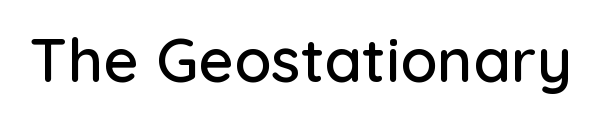
Characters follow at the spacing the type designer built in. This sample uses an upright cut, with every glyph sitting square on the baseline. I'd call this a sans setting — the letters go barefoot. This sample has the flowing, uneven cadence of proportional lettering. The specimen omits any rule beneath the text block's lines.
